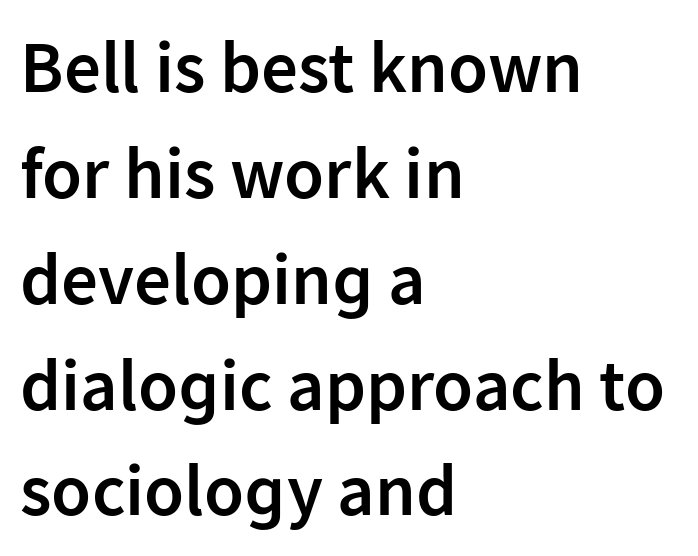
{"serif": "no", "italic": "no", "bold": "semi", "weight": "semibold", "width": "normal", "stroke_contrast": "low", "x_height": "medium", "monospaced": "no", "underline": "no", "align": "left", "line_spacing": "normal", "line_spacing_ratio": 1.45, "letter_spacing": "normal", "letter_spacing_em": 0.0, "glyph_px": 73}
